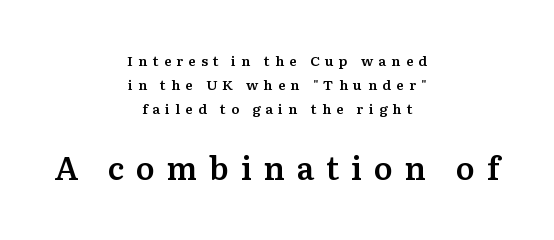
Both edges are ragged and mirror each other, which tells us the setting is centered. Italic: no, the glyphs are upright roman. To sum up the face: it has serifs. Stems and bowls a touch heavier than normal — semibold. Clear beneath every line of the passage.
